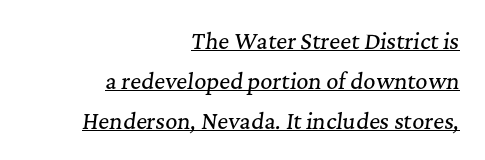
Q: Is the text italic (slanted)? A: Yes, it leans right by about 7 degrees.
Q: Is the text underlined? A: Yes.
Q: How is the paragraph aligned? A: Right-aligned.
Q: Is the spacing between letters normal or unusually wide? A: Normal.
Q: Is the spacing between lines tight, normal or loose? A: Loose.
